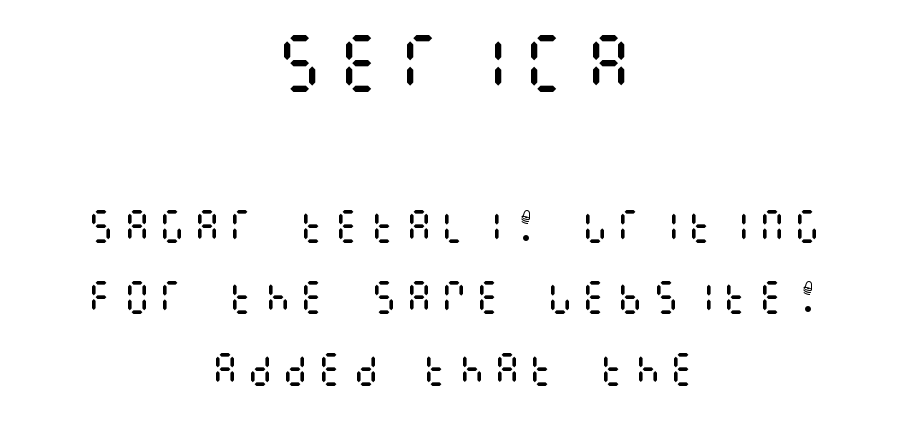
The image shows 63 px regular-weight, condensed type, upright; set centered, loose line spacing (1.99x), not underlined; the first (top) block is 1.75x larger; medium stroke contrast and a large x-height.
